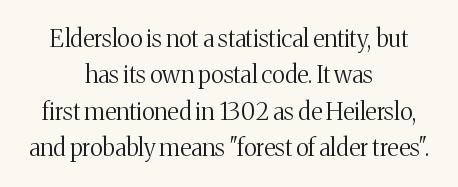
Q: Is the text bold? A: No.
Q: Is the text italic (slanted)? A: No, it is upright.
Q: Is the text underlined? A: No.
Q: How is the paragraph aligned? A: Centered.
Q: Is the spacing between letters normal or unusually wide? A: Normal.
Q: Is the spacing between lines tight, normal or loose? A: Normal.
